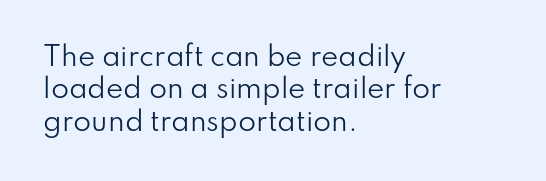
{"italic": "no", "bold": "no", "underline": "no", "align": "left", "line_spacing": "normal", "line_spacing_ratio": 1.25, "letter_spacing": "normal", "letter_spacing_em": 0.0, "glyph_px": 26}
